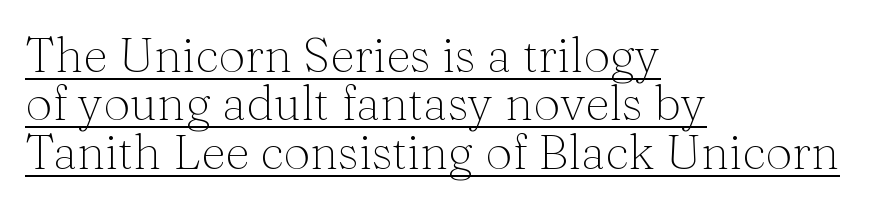
A student would call this left alignment; a typographer would say flush left, rag right. The lettering holds an erect, upright posture throughout. The letters advance in unequal steps, a hallmark of proportional type. Tracking here is standard; glyphs follow each other at the usual distance.
